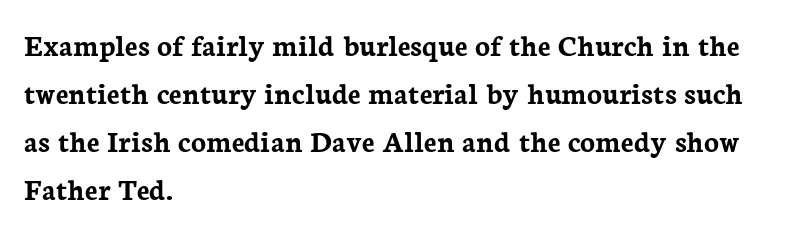
{"serif": "yes", "italic": "no", "bold": "yes", "weight": "semibold", "width": "normal", "stroke_contrast": "low", "x_height": "medium", "monospaced": "no", "underline": "no", "align": "left", "line_spacing": "normal", "line_spacing_ratio": 1.55, "letter_spacing": "normal", "letter_spacing_em": 0.0, "glyph_px": 31}
